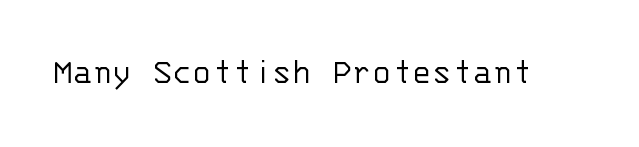
The image shows 37 px light sans-serif type, upright, monospaced; set normal letter spacing, not underlined; low stroke contrast and a large x-height.
